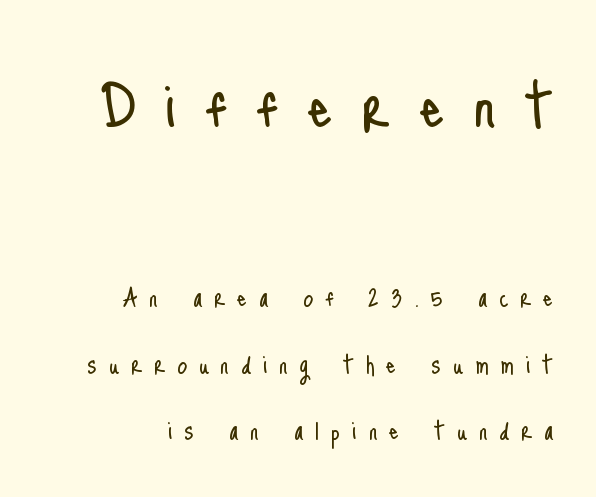
{"serif": "no", "italic": "no", "bold": "no", "weight": "light", "width": "condensed", "stroke_contrast": "low", "x_height": "small", "monospaced": "no", "underline": "no", "align": "right", "line_spacing": "loose", "line_spacing_ratio": 2.14, "letter_spacing": "wide", "letter_spacing_em": 0.38, "larger_block": "first", "size_ratio": 2.52, "glyph_px": 78}
